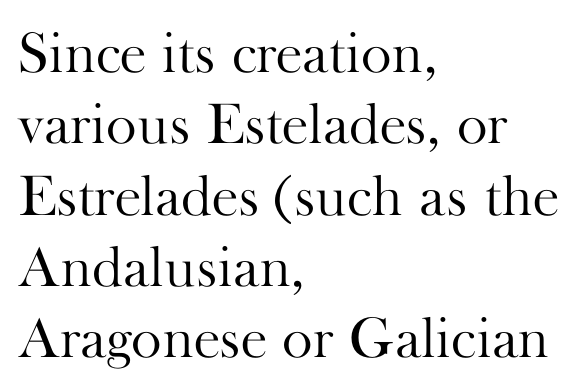
The image shows 58 px light serif type, upright; set left-aligned, line spacing 1.23x, normal letter spacing, not underlined; high stroke contrast and a small x-height.
